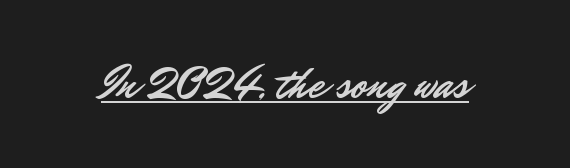
You could not count columns in this text — the font is proportionally spaced. Does a line run under the words? Yes, clearly. This rendering leaves character spacing at its baseline value. Observe the absence of serifs on each vertical stroke in this sample.
